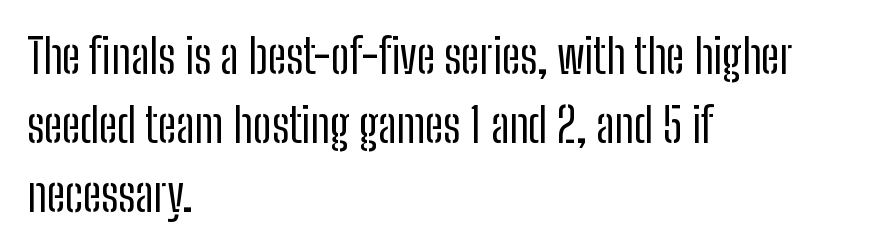
Are there feet on the stems? There aren't — it's a sans. The rendering keeps characters at their native spacing. Think of a printed novel: that variable character pitch is what you see here. The block of text has a typical density, with ordinary space between rows. Words float on clear page, feet unadorned.
